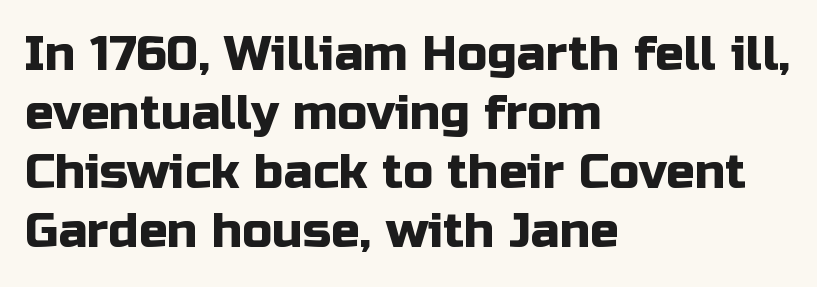
The image shows 48 px sans-serif type, upright; set left-aligned, line spacing 1.23x, normal letter spacing, not underlined; low stroke contrast and a medium x-height.
